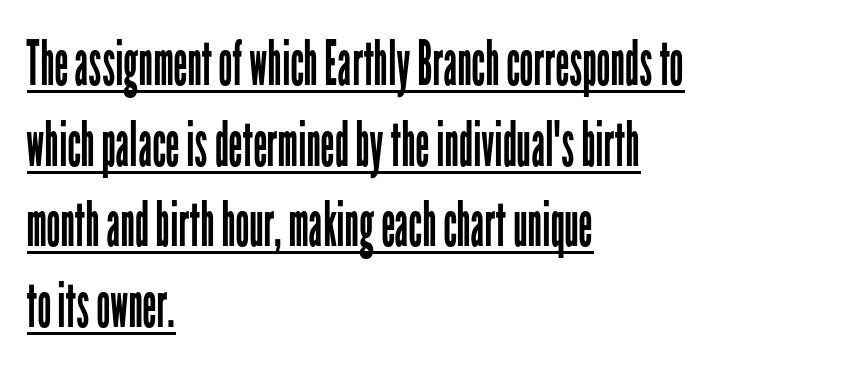
{"serif": "no", "italic": "no", "bold": "no", "weight": "regular", "width": "condensed", "stroke_contrast": "low", "x_height": "medium", "monospaced": "no", "underline": "yes", "align": "left", "line_spacing": "normal", "line_spacing_ratio": 1.3, "letter_spacing": "normal", "letter_spacing_em": 0.0, "glyph_px": 62}
